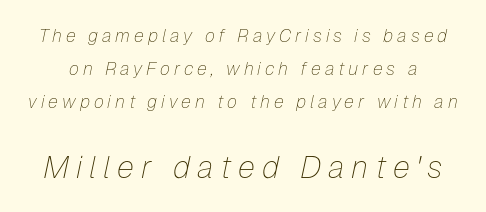
The image shows 31 px thin type, italic (leaning right); set line spacing 1.82x, unusually wide letter spacing (+0.22 em), not underlined; the second (bottom) block is 1.72x larger; low stroke contrast and a medium x-height.
